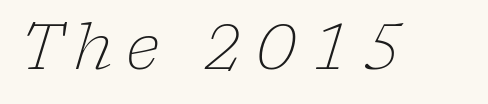
The image shows 63 px light serif type, italic (leaning right); set unusually wide letter spacing (+0.2 em), not underlined; low stroke contrast and a medium x-height.
